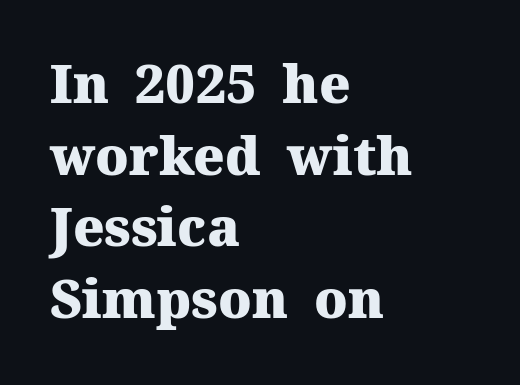
The image shows 53 px heavy serif type, upright; set left-aligned, normal line spacing (1.35x), normal letter spacing, not underlined; medium stroke contrast and a medium x-height.
